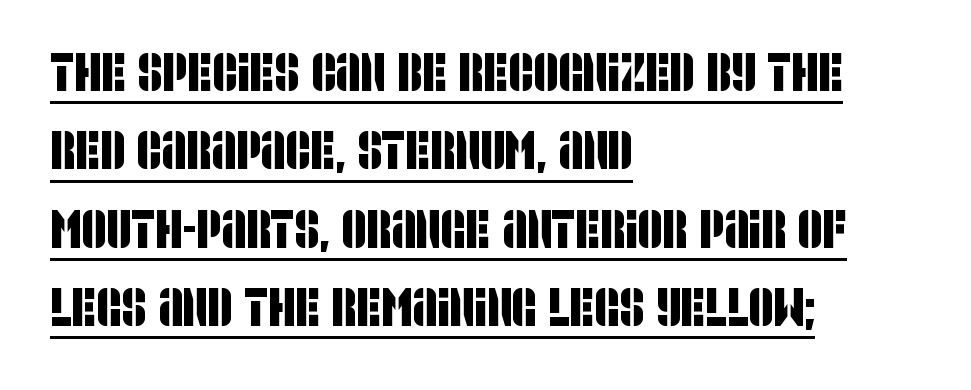
Q: Is the typeface a serif or a sans-serif typeface? A: Sans-serif.
Q: Is the text underlined? A: Yes.
Q: How is the paragraph aligned? A: Left-aligned.
Q: Is the spacing between letters normal or unusually wide? A: Normal.
Q: Is the spacing between lines tight, normal or loose? A: Normal.
Q: Width (condensed, normal, or wide)? A: Condensed.
Q: Stroke contrast? A: Low.
Q: x-height? A: Large.
Q: Monospaced? A: No.
